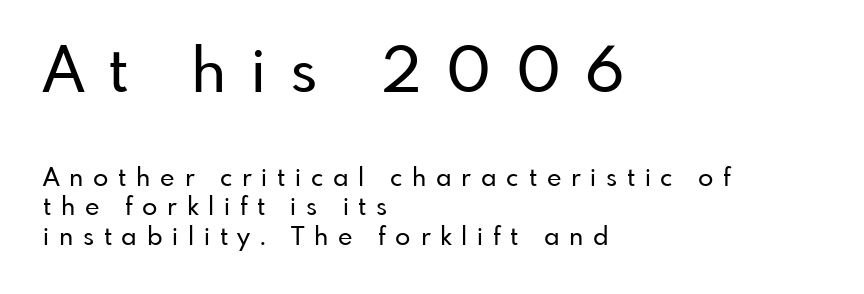
Q: Is the text italic (slanted)? A: No, it is upright.
Q: Is the typeface a serif or a sans-serif typeface? A: Sans-serif.
Q: Is the text underlined? A: No.
Q: How is the paragraph aligned? A: Left-aligned.
Q: Is the spacing between letters normal or unusually wide? A: Unusually wide.
Q: Which block of text is set in a larger size, the first (top) or the second (bottom)? A: The first (top) one.
Q: Width (condensed, normal, or wide)? A: Normal.
Q: Stroke contrast? A: Low.
Q: x-height? A: Small.
Q: Monospaced? A: No.
